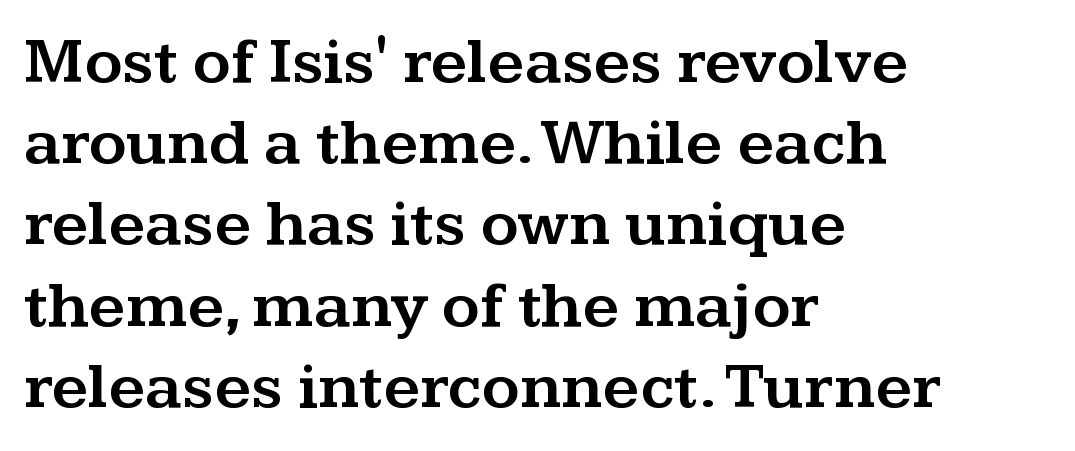
The image shows 65 px wide serif type, upright; set left-aligned, normal line spacing (1.25x), normal letter spacing, not underlined; medium stroke contrast and a medium x-height.
